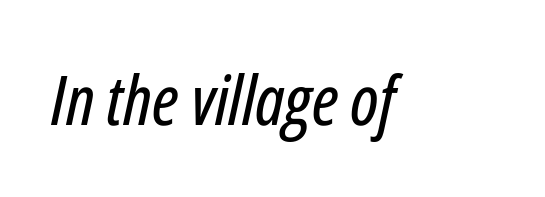
{"italic": "yes", "lean": "right", "slant_degrees": 12, "width": "condensed", "stroke_contrast": "low", "x_height": "medium", "monospaced": "no", "underline": "no", "letter_spacing": "normal", "letter_spacing_em": 0.0, "glyph_px": 69}
